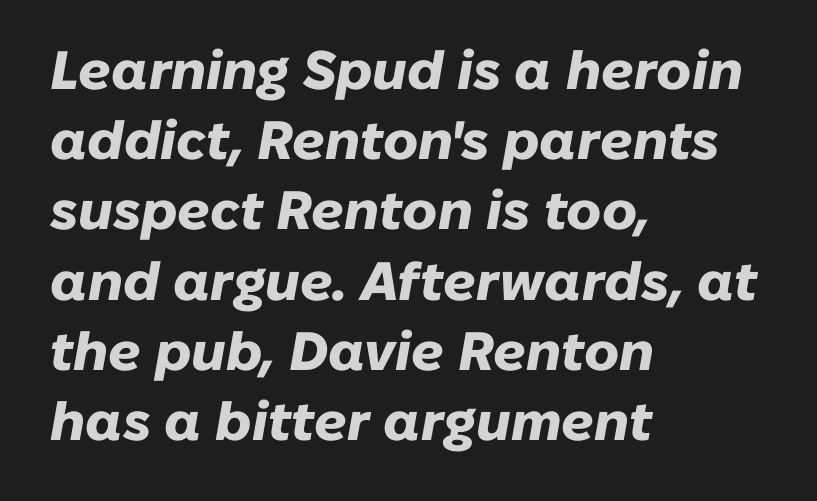
Summary of weight: heavy, a full bold. Every row of glyphs begins at an identical x-position on the left. Rows of type keep a routine distance in the vertical direction. Plain, unruled lines of type. Italic? Definitely — the glyphs are oblique.
